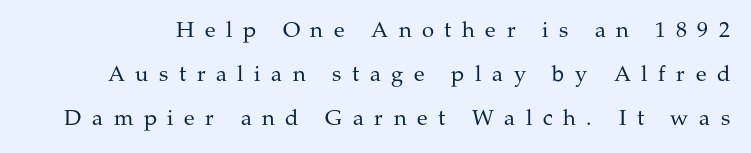
Q: Is the text bold? A: No.
Q: Is the text italic (slanted)? A: No, it is upright.
Q: Is the text underlined? A: No.
Q: Is the spacing between letters normal or unusually wide? A: Unusually wide.
Q: Is the spacing between lines tight, normal or loose? A: Loose.
